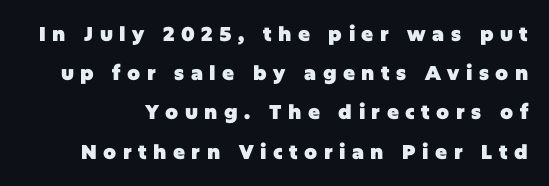
The tracking reads as deliberately expanded to a designer's eye. Anything drawn beneath the words? Only blank space. The letters stand upright; this is a roman face. Each glyph is drawn with heavy, bold strokes.
